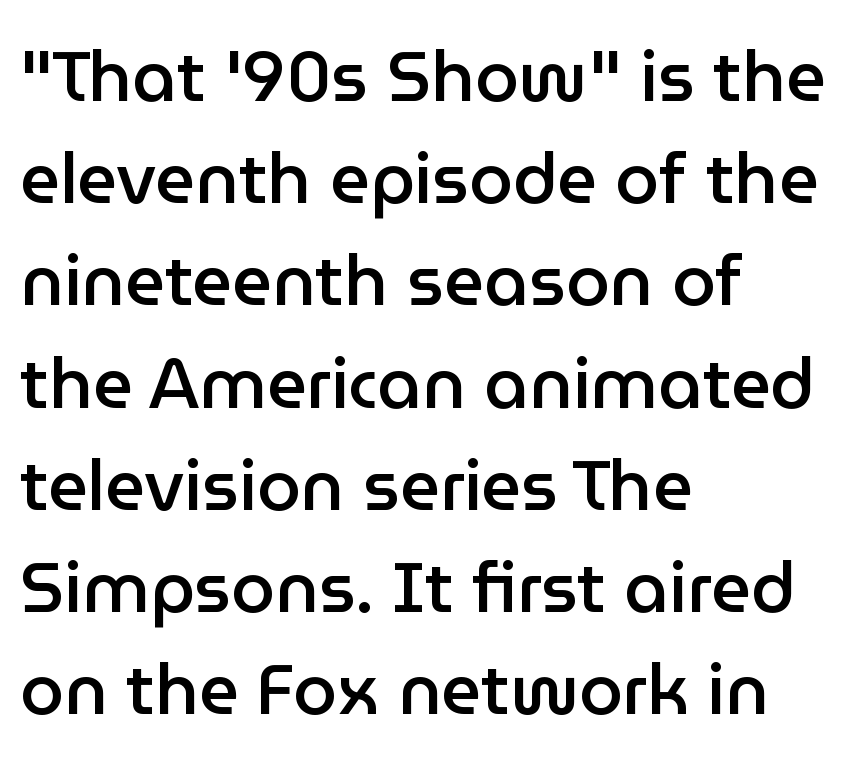
The image shows 70 px semibold sans-serif type, upright; set left-aligned, normal line spacing (1.46x), normal letter spacing, not underlined; low stroke contrast and a medium x-height.
